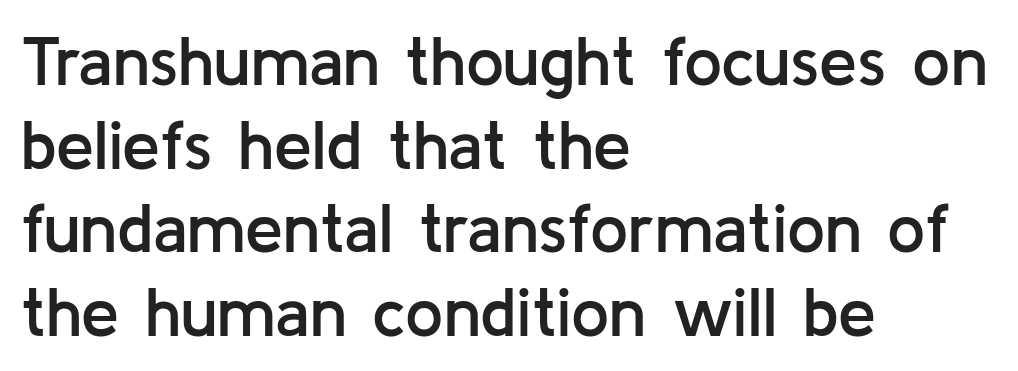
Q: Is the text bold? A: Semi-bold.
Q: Is the text italic (slanted)? A: No, it is upright.
Q: Is the typeface a serif or a sans-serif typeface? A: Sans-serif.
Q: Is the text underlined? A: No.
Q: How is the paragraph aligned? A: Left-aligned.
Q: Is the spacing between letters normal or unusually wide? A: Normal.
Q: Width (condensed, normal, or wide)? A: Normal.
Q: Stroke contrast? A: Low.
Q: x-height? A: Medium.
Q: Monospaced? A: No.
